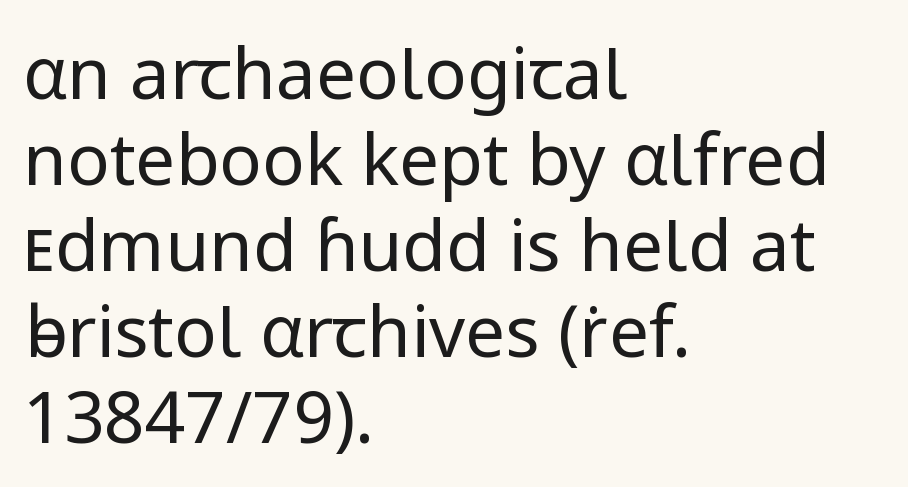
Q: Is the text bold? A: No.
Q: Is the text italic (slanted)? A: No, it is upright.
Q: Is the typeface a serif or a sans-serif typeface? A: Sans-serif.
Q: Is the text underlined? A: No.
Q: How is the paragraph aligned? A: Left-aligned.
Q: Is the spacing between letters normal or unusually wide? A: Normal.
Q: Width (condensed, normal, or wide)? A: Normal.
Q: Stroke contrast? A: Low.
Q: x-height? A: Medium.
Q: Monospaced? A: No.
